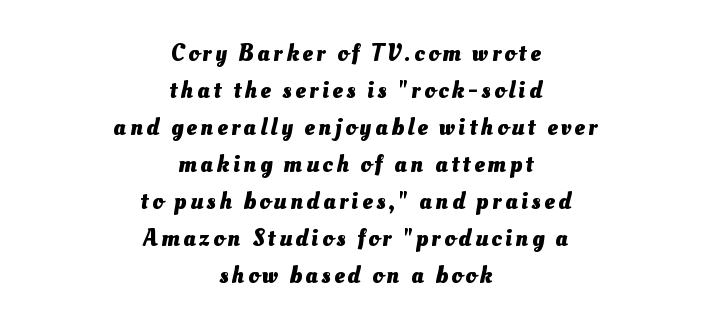
{"bold": "yes", "underline": "no", "align": "center", "line_spacing": "normal", "line_spacing_ratio": 1.54, "glyph_px": 24}
